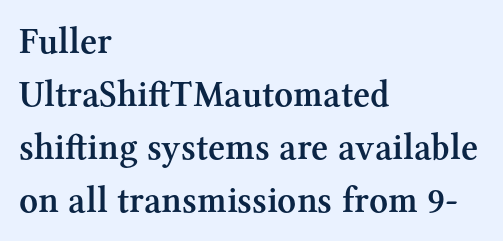
What weight is shown? A semibold, between regular and bold. The specimen reads as upright at a glance. The specimen omits any rule beneath the text block's lines. The passage shown is typeset with a serif family. Casual observation: everything's shoved over to the left. Do the characters align in a grid? No, the font is proportional.
